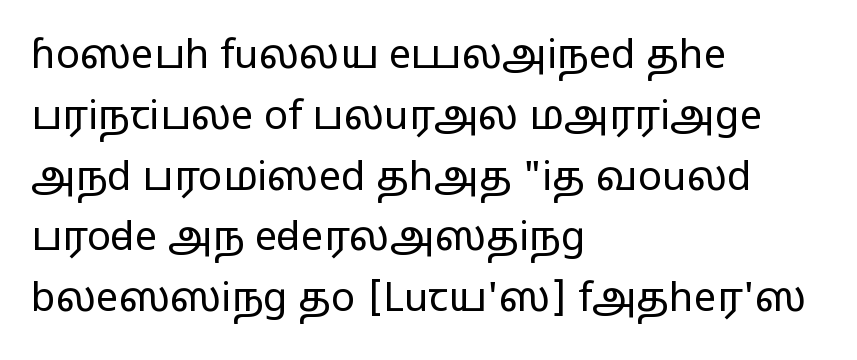
The zone under the glyphs is completely vacant. Line spacing here is normal. The letters look calm and open, with moderate or lighter stems. Line starts are locked; line ends wander. Ascenders rise straight up at ninety degrees. Nobody touched the tracking dial on this one.
